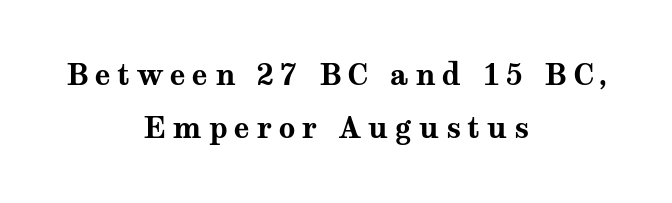
The image shows 29 px bold, wide serif type, upright; set centered, line spacing 1.84x, unusually wide letter spacing (+0.23 em), not underlined; medium stroke contrast and a medium x-height.
